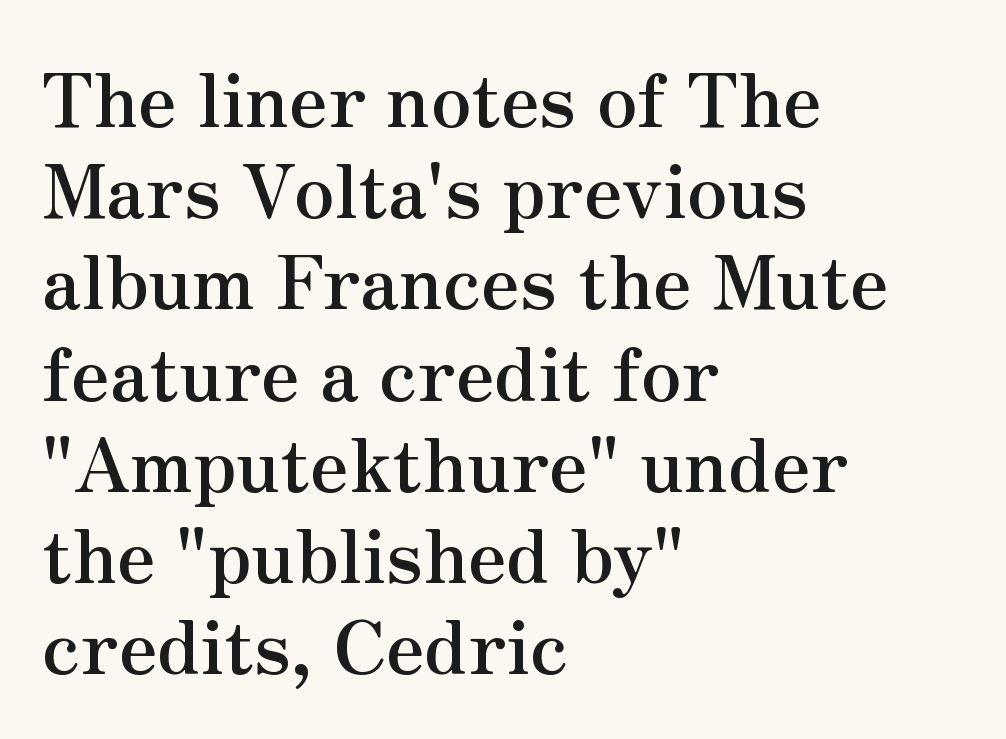
A typesetter would call this proportional, since set widths differ per character. A typesetter would call this zero additional tracking. Does the leading feel generous? No, just average. Does the copy run flush right? No — it runs flush left. The font family rendered here belongs to the serif group. Every stem runs plumb, perpendicular to the baseline.
